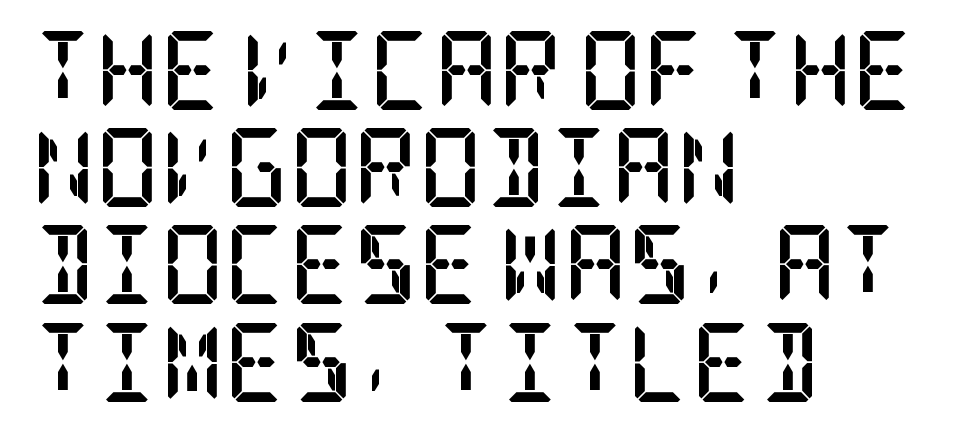
{"serif": "yes", "italic": "no", "bold": "yes", "weight": "semibold", "width": "condensed", "stroke_contrast": "low", "x_height": "large", "underline": "no", "align": "left", "line_spacing_ratio": 1.23, "letter_spacing": "normal", "letter_spacing_em": 0.0, "glyph_px": 79}
